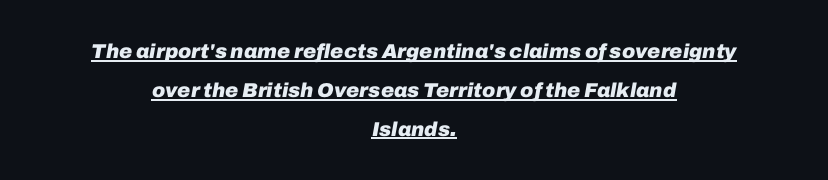
The lines are spread far apart with generous leading. The compositor balanced each line on the midline. The strokes are fattened all the way to bold. The rendering uses the underline text-decoration. These lines were composed using italics. Tracking here is standard; glyphs follow each other at the usual distance.
